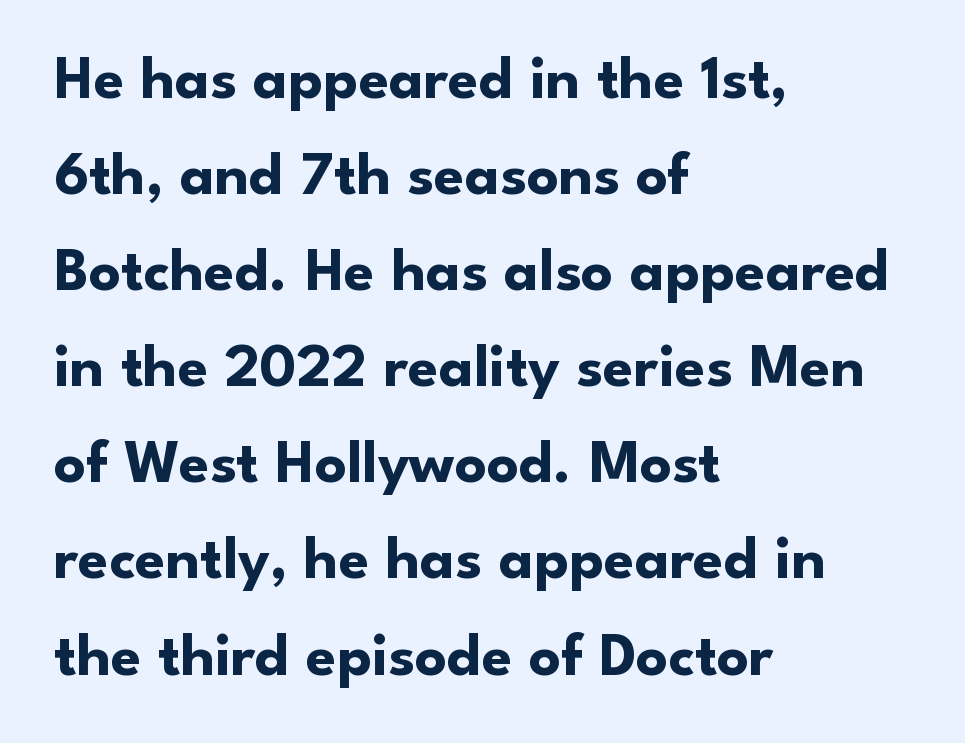
The image shows 62 px bold sans-serif type, upright; set left-aligned, normal line spacing (1.55x), normal letter spacing, not underlined; low stroke contrast and a small x-height.
